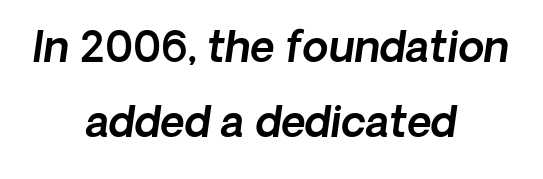
{"italic": "yes", "lean": "right", "slant_degrees": 8, "width": "normal", "x_height": "medium", "monospaced": "no", "underline": "no", "align": "center", "line_spacing_ratio": 1.79, "letter_spacing": "normal", "letter_spacing_em": 0.0, "glyph_px": 42}
